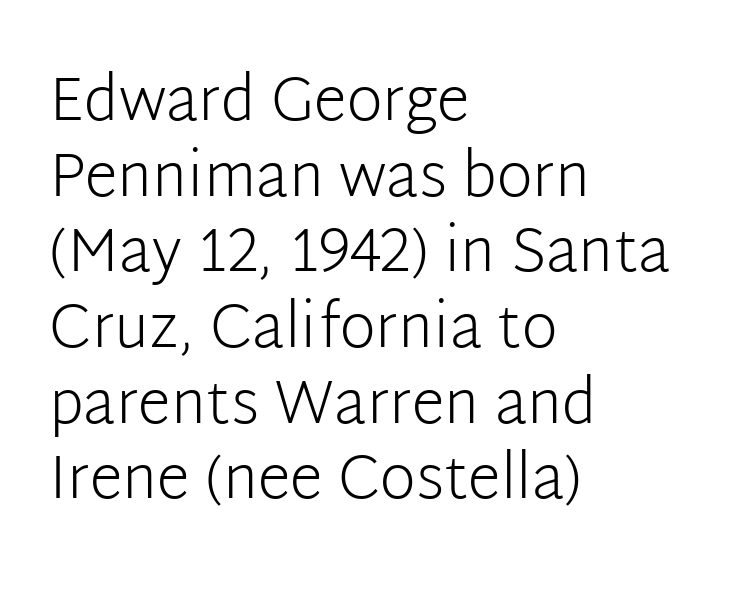
The image shows 61 px light sans-serif type, upright; set left-aligned, line spacing 1.24x, normal letter spacing, not underlined; low stroke contrast and a medium x-height.
